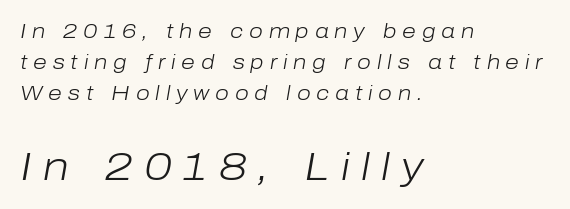
The image shows 39 px light type, italic (leaning right); set left-aligned, normal line spacing (1.56x), unusually wide letter spacing (+0.29 em), not underlined; the second (bottom) block is 1.95x larger; low stroke contrast and a medium x-height.
